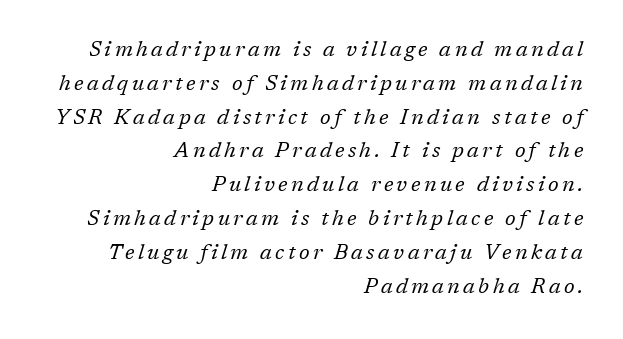
{"italic": "yes", "lean": "right", "slant_degrees": 17, "bold": "no", "underline": "no", "align": "right", "line_spacing": "normal", "line_spacing_ratio": 1.61, "glyph_px": 21}
